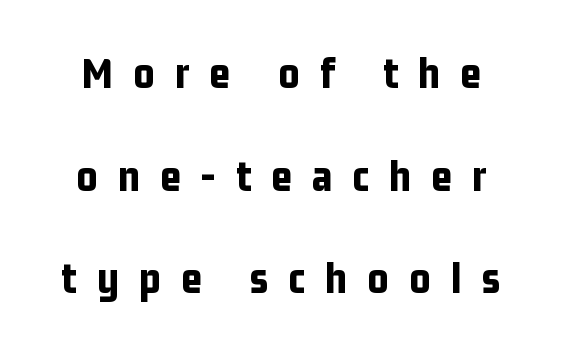
The image shows 45 px bold, condensed sans-serif type, upright; set loose line spacing (2.28x), unusually wide letter spacing (+0.45 em), not underlined; low stroke contrast and a medium x-height.
